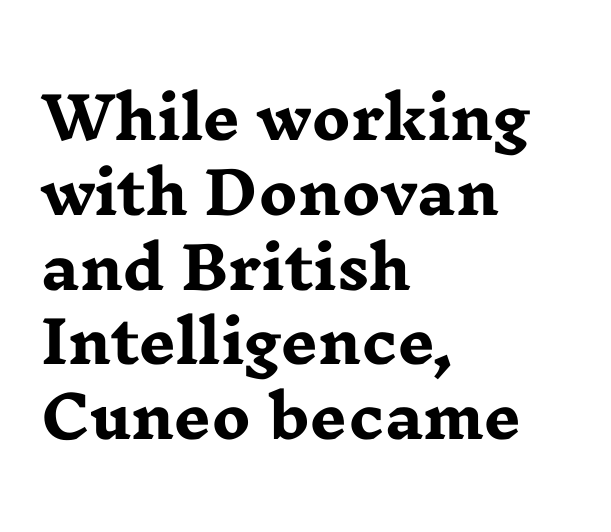
Q: Is the text bold? A: Yes.
Q: Is the text italic (slanted)? A: No, it is upright.
Q: Is the typeface a serif or a sans-serif typeface? A: Serif.
Q: Is the text underlined? A: No.
Q: How is the paragraph aligned? A: Left-aligned.
Q: Is the spacing between letters normal or unusually wide? A: Normal.
Q: Is the spacing between lines tight, normal or loose? A: Normal.
Q: Width (condensed, normal, or wide)? A: Wide.
Q: Stroke contrast? A: Low.
Q: x-height? A: Medium.
Q: Monospaced? A: No.
